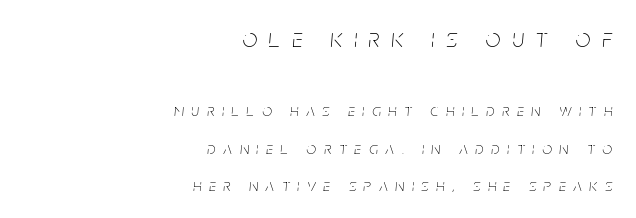
Q: Is the text bold? A: No.
Q: Is the text italic (slanted)? A: Yes, it leans right by about 5 degrees.
Q: Is the text underlined? A: No.
Q: How is the paragraph aligned? A: Right-aligned.
Q: Is the spacing between letters normal or unusually wide? A: Unusually wide.
Q: Is the spacing between lines tight, normal or loose? A: Loose.
Q: Which block of text is set in a larger size, the first (top) or the second (bottom)? A: The first (top) one.
